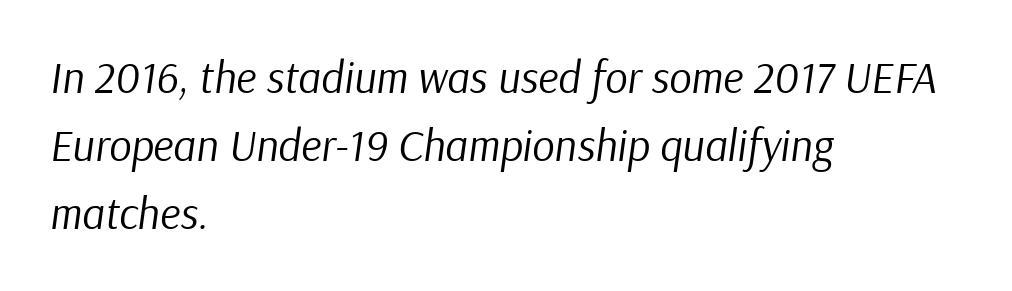
{"italic": "yes", "lean": "right", "slant_degrees": 9, "bold": "no", "weight": "regular", "width": "normal", "stroke_contrast": "low", "x_height": "medium", "monospaced": "no", "underline": "no", "align": "left", "line_spacing": "normal", "line_spacing_ratio": 1.55, "letter_spacing": "normal", "letter_spacing_em": 0.0, "glyph_px": 44}
